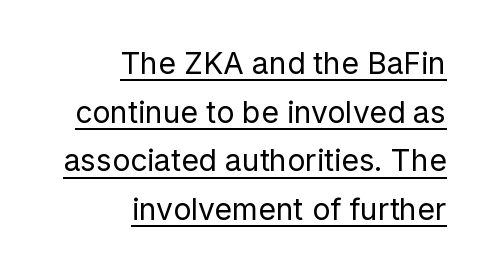
The image shows 30 px regular-weight sans-serif type, upright; set right-aligned, normal line spacing (1.62x), normal letter spacing, underlined; low stroke contrast and a medium x-height.
